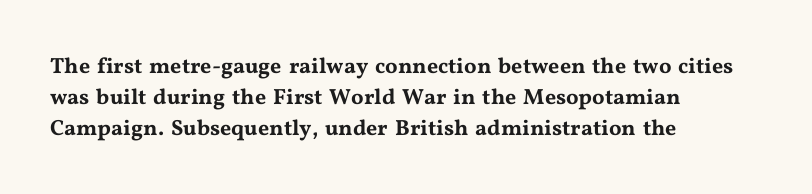
Q: Is the text italic (slanted)? A: No, it is upright.
Q: Is the text underlined? A: No.
Q: How is the paragraph aligned? A: Left-aligned.
Q: Is the spacing between letters normal or unusually wide? A: Normal.
Q: Is the spacing between lines tight, normal or loose? A: Normal.
